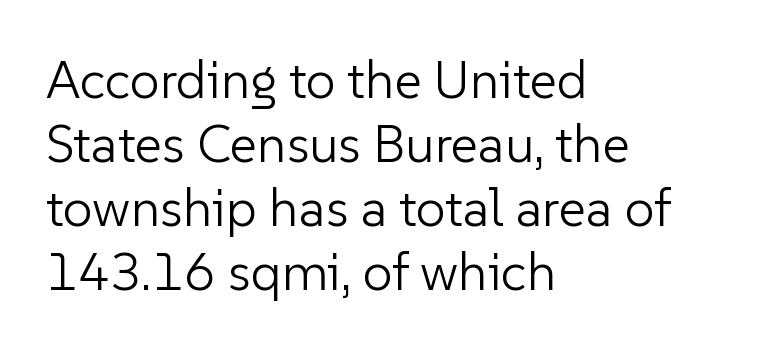
Q: Is the text bold? A: No.
Q: Is the text italic (slanted)? A: No, it is upright.
Q: Is the typeface a serif or a sans-serif typeface? A: Sans-serif.
Q: Is the text underlined? A: No.
Q: How is the paragraph aligned? A: Left-aligned.
Q: Is the spacing between letters normal or unusually wide? A: Normal.
Q: Width (condensed, normal, or wide)? A: Normal.
Q: Stroke contrast? A: Low.
Q: x-height? A: Medium.
Q: Monospaced? A: No.
